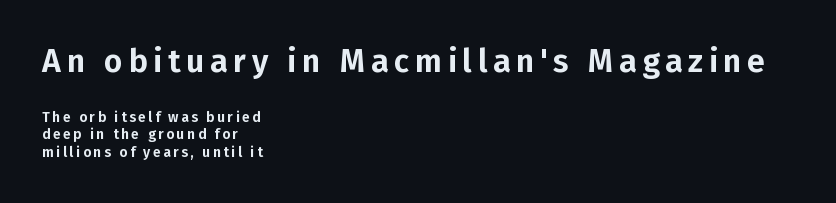
The image shows 32 px sans-serif type, upright; set left-aligned, normal line spacing (1.25x), not underlined; the first (top) block is 2.29x larger; low stroke contrast and a medium x-height.
